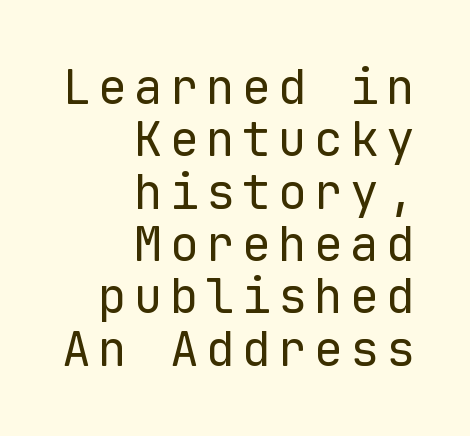
Q: Is the text bold? A: No.
Q: Is the text italic (slanted)? A: No, it is upright.
Q: Is the typeface a serif or a sans-serif typeface? A: Sans-serif.
Q: Is the text underlined? A: No.
Q: How is the paragraph aligned? A: Right-aligned.
Q: Is the spacing between lines tight, normal or loose? A: Tight.
Q: Width (condensed, normal, or wide)? A: Normal.
Q: Stroke contrast? A: Low.
Q: x-height? A: Medium.
Q: Monospaced? A: Yes.
